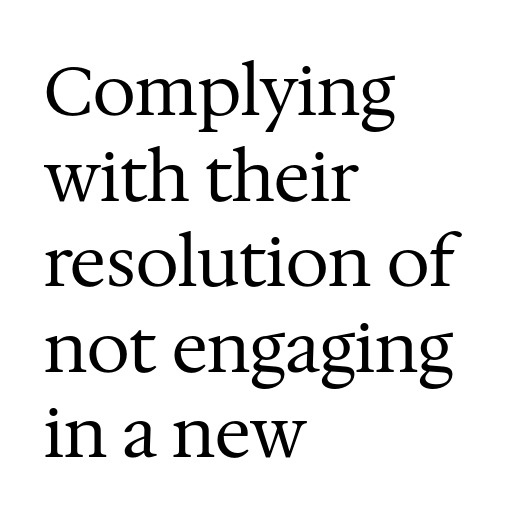
Q: Is the text bold? A: No.
Q: Is the text italic (slanted)? A: No, it is upright.
Q: Is the typeface a serif or a sans-serif typeface? A: Serif.
Q: Is the text underlined? A: No.
Q: How is the paragraph aligned? A: Left-aligned.
Q: Is the spacing between letters normal or unusually wide? A: Normal.
Q: Width (condensed, normal, or wide)? A: Normal.
Q: Stroke contrast? A: Medium.
Q: x-height? A: Medium.
Q: Monospaced? A: No.
